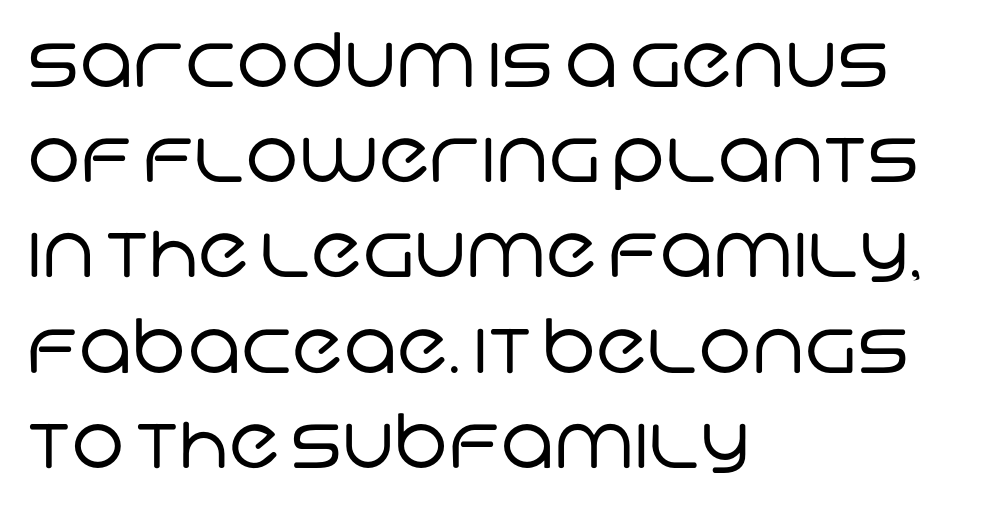
The image shows 75 px regular-weight sans-serif type; set left-aligned, normal line spacing (1.27x), normal letter spacing, not underlined; low stroke contrast and a large x-height.
